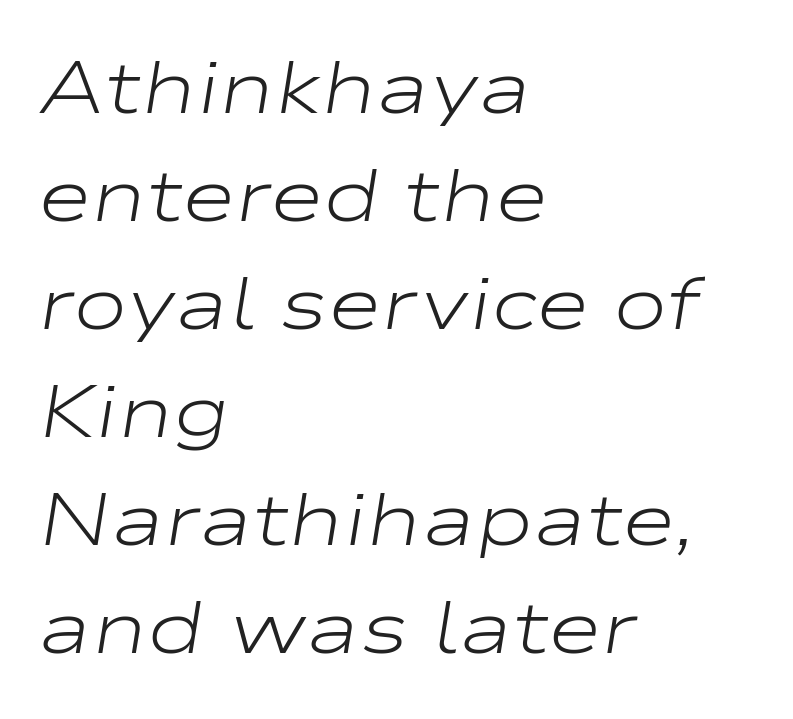
Q: Is the text bold? A: No.
Q: Is the text italic (slanted)? A: Yes, it leans right by about 9 degrees.
Q: Is the text underlined? A: No.
Q: How is the paragraph aligned? A: Left-aligned.
Q: Is the spacing between letters normal or unusually wide? A: Normal.
Q: Is the spacing between lines tight, normal or loose? A: Normal.
Q: Width (condensed, normal, or wide)? A: Wide.
Q: Stroke contrast? A: Low.
Q: x-height? A: Medium.
Q: Monospaced? A: No.
